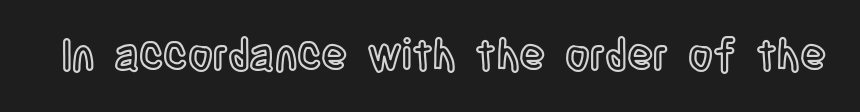
The image shows 43 px condensed type, upright; set normal letter spacing, not underlined; a large x-height.
